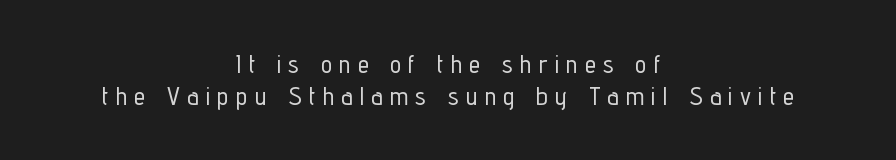
{"italic": "no", "underline": "no", "align": "center", "line_spacing": "normal", "line_spacing_ratio": 1.3, "letter_spacing": "wide", "letter_spacing_em": 0.3, "glyph_px": 25}
